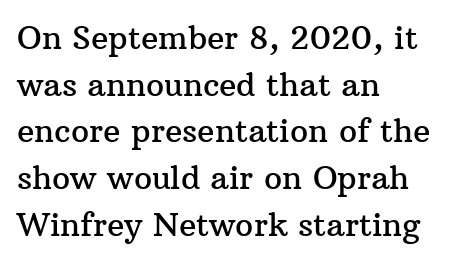
Italic: no, the glyphs are upright roman. Beneath every word, the page is bare. This rendering employs a face with finishing strokes, i.e., a serif. Line starts are locked; line ends wander.
